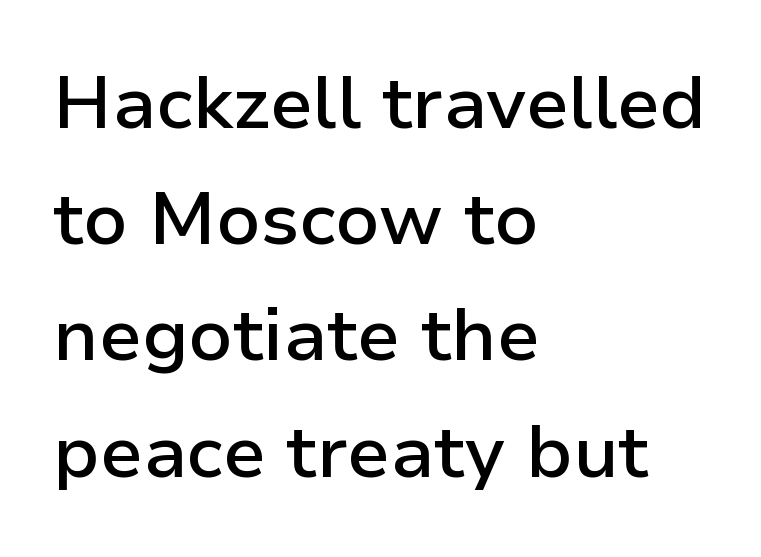
{"serif": "no", "italic": "no", "bold": "semi", "weight": "semibold", "width": "normal", "stroke_contrast": "low", "x_height": "medium", "monospaced": "no", "underline": "no", "align": "left", "line_spacing": "normal", "line_spacing_ratio": 1.57, "letter_spacing": "normal", "letter_spacing_em": 0.0, "glyph_px": 74}
